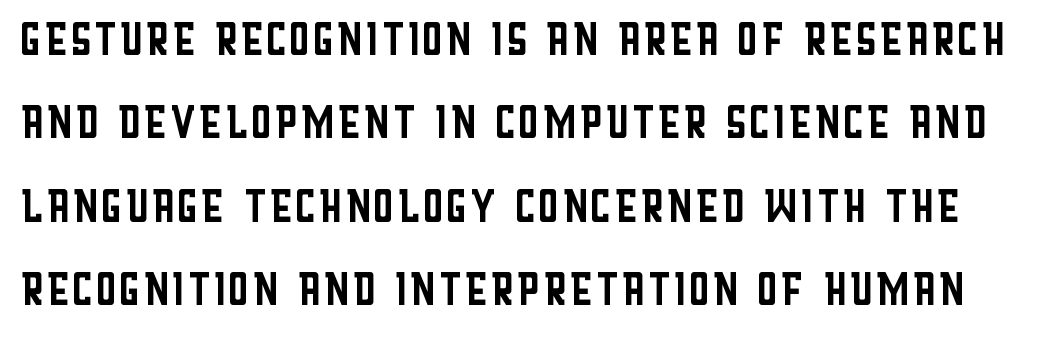
The face used here is proportionally spaced, like ordinary book or web type. Unbolded letterforms with no extra heft. Is this a sans? Yes — the strokes have no serifs. The gap between lines stays unmarked.
